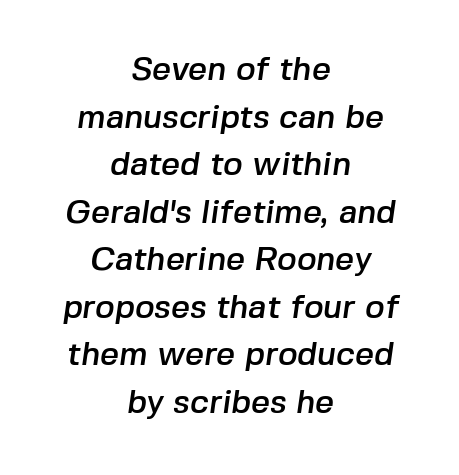
Check the space under the baseline: it is left empty. A typesetter would call this proportional, since set widths differ per character. The rendering shows plain stroke endings on the letterforms — a sans-serif design. In CSS terms this would be text-align: center. Honestly, the row spacing looks completely unremarkable. Glyph-to-glyph distance matches everyday printed text.
